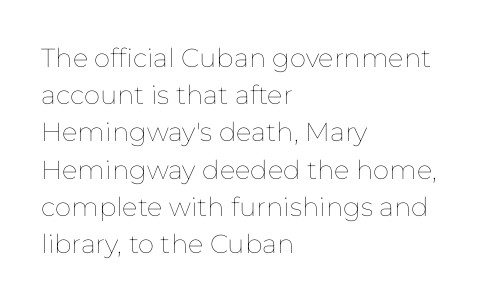
Q: Is the text bold? A: No.
Q: Is the text italic (slanted)? A: No, it is upright.
Q: Is the text underlined? A: No.
Q: How is the paragraph aligned? A: Left-aligned.
Q: Is the spacing between letters normal or unusually wide? A: Normal.
Q: Is the spacing between lines tight, normal or loose? A: Normal.
